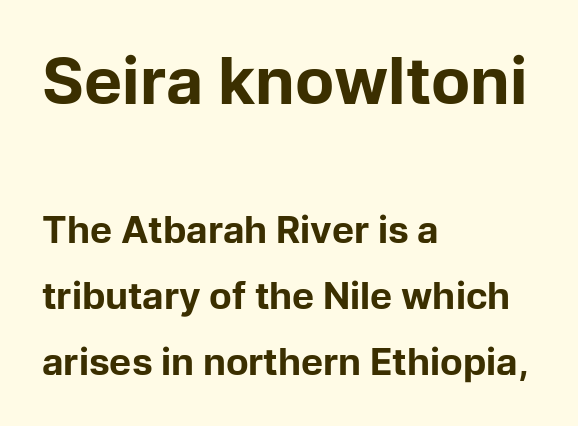
{"serif": "no", "italic": "no", "bold": "yes", "weight": "bold", "width": "normal", "stroke_contrast": "low", "x_height": "medium", "monospaced": "no", "underline": "no", "align": "left", "line_spacing_ratio": 1.78, "letter_spacing": "normal", "letter_spacing_em": 0.0, "larger_block": "first", "size_ratio": 1.73, "glyph_px": 64}
